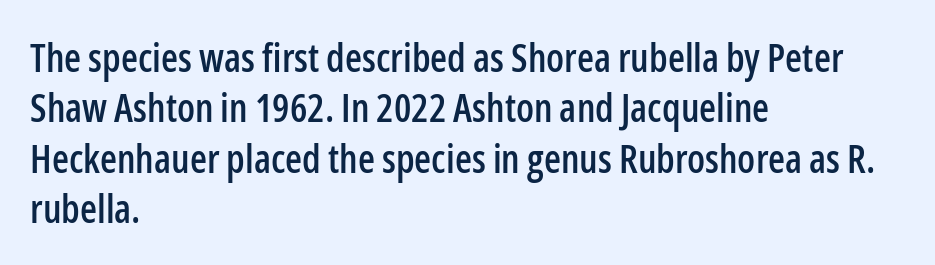
Q: Is the text italic (slanted)? A: No, it is upright.
Q: Is the typeface a serif or a sans-serif typeface? A: Sans-serif.
Q: Is the text underlined? A: No.
Q: How is the paragraph aligned? A: Left-aligned.
Q: Is the spacing between letters normal or unusually wide? A: Normal.
Q: Is the spacing between lines tight, normal or loose? A: Normal.
Q: Width (condensed, normal, or wide)? A: Condensed.
Q: Stroke contrast? A: Low.
Q: x-height? A: Medium.
Q: Monospaced? A: No.
